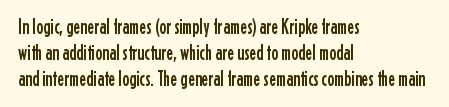
Underline: absent. This rendering uses left alignment, leaving the right contour irregular. A typesetter would mark this as roman, not italic. In terms of letterspacing, this is plain default setting.
